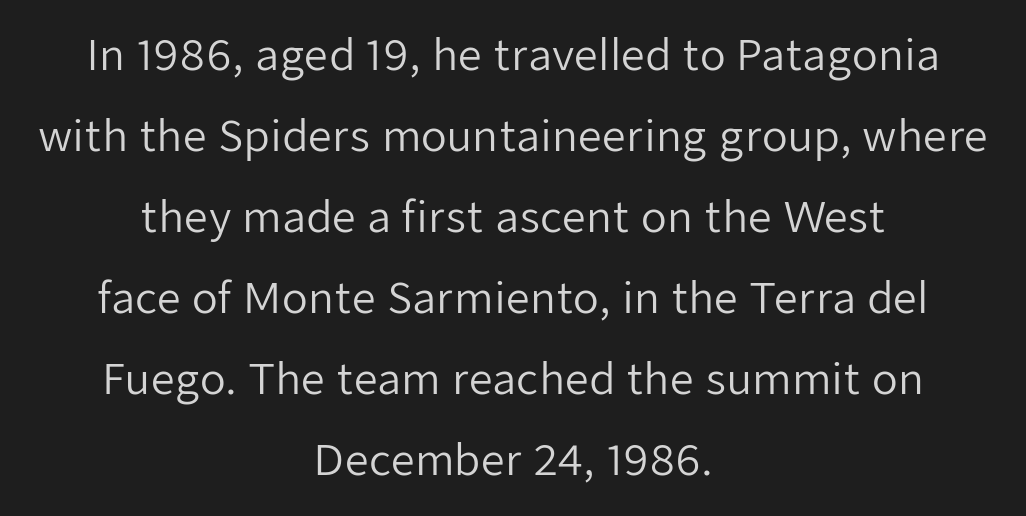
Default kerning and tracking; the words read as compact shapes. Notice how the stems are strictly vertical — no italics here. Every row of glyphs is offset so its center matches the block's center. A typesetter would call this proportional, since set widths differ per character. Quick note: interline space is abundant.
